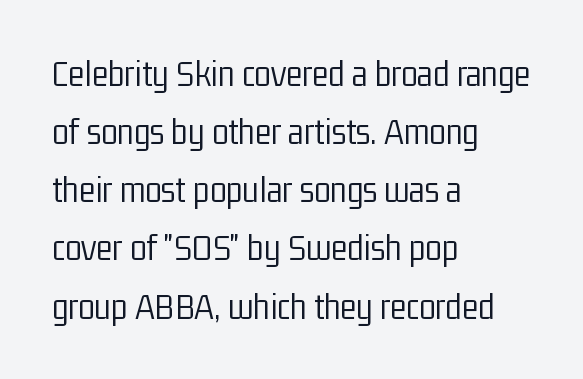
The image shows 38 px light, condensed sans-serif type, upright; set left-aligned, normal line spacing (1.53x), normal letter spacing, not underlined; low stroke contrast and a medium x-height.
